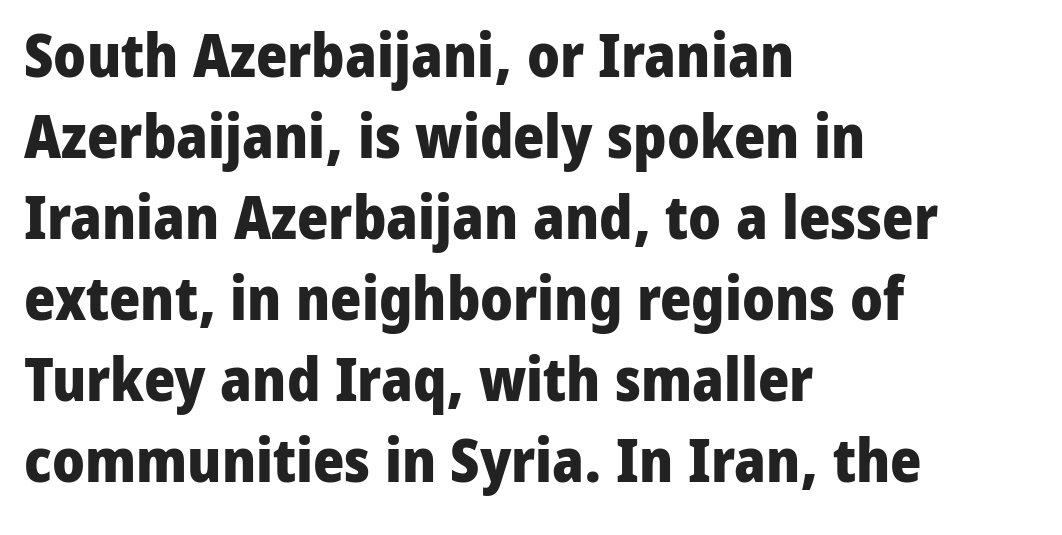
Here the glyphs are tracked normally, forming tight word shapes. These lines sit exactly where default settings would place them. Notice how the stems are strictly vertical — no italics here. This sample has the flowing, uneven cadence of proportional lettering.
